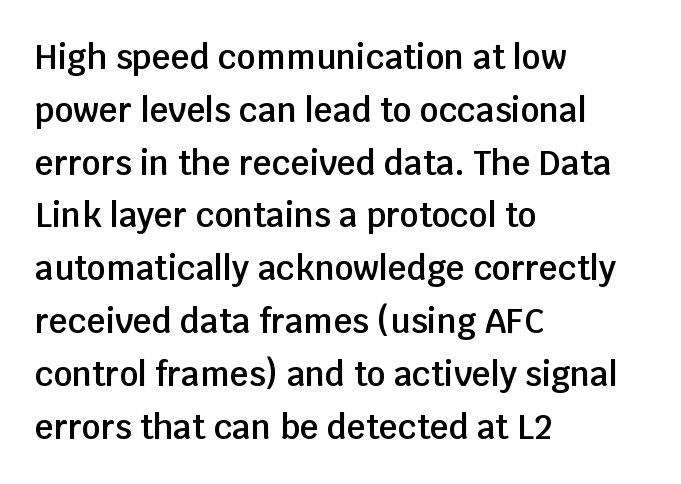
The image shows 33 px semibold sans-serif type, upright; set left-aligned, normal line spacing (1.6x), normal letter spacing, not underlined; low stroke contrast and a large x-height.
